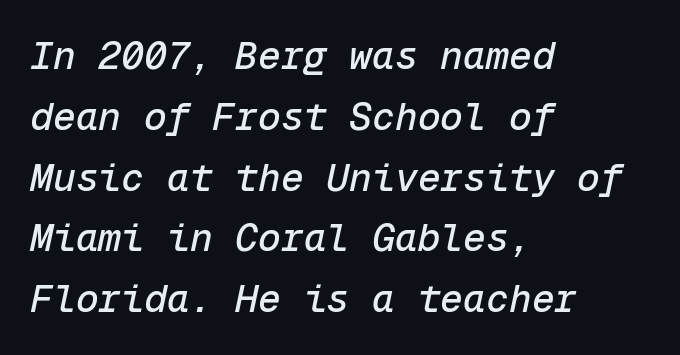
Q: Is the text italic (slanted)? A: Yes, it leans right by about 12 degrees.
Q: Is the text underlined? A: No.
Q: How is the paragraph aligned? A: Left-aligned.
Q: Is the spacing between letters normal or unusually wide? A: Normal.
Q: Is the spacing between lines tight, normal or loose? A: Normal.
Q: Width (condensed, normal, or wide)? A: Normal.
Q: Stroke contrast? A: Low.
Q: x-height? A: Medium.
Q: Monospaced? A: Yes.
